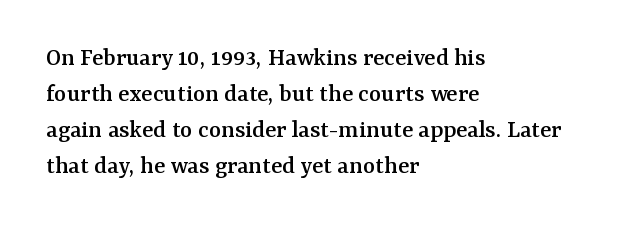
Q: Is the text italic (slanted)? A: No, it is upright.
Q: Is the text underlined? A: No.
Q: How is the paragraph aligned? A: Left-aligned.
Q: Is the spacing between letters normal or unusually wide? A: Normal.
Q: Is the spacing between lines tight, normal or loose? A: Normal.
